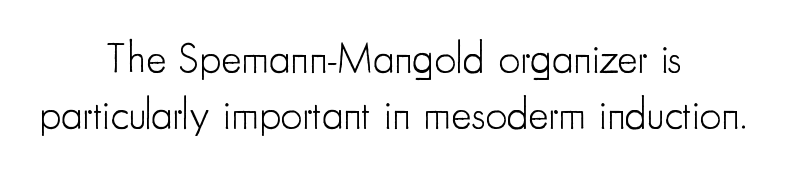
A typesetter would call this zero additional tracking. The specimen reads as upright at a glance. Interline gaps are of average width in this sample. The passage shown is not bold in any degree. The rendering positions every line midway between the sides. The glyphs are unaccompanied by any horizontal stroke below them.
